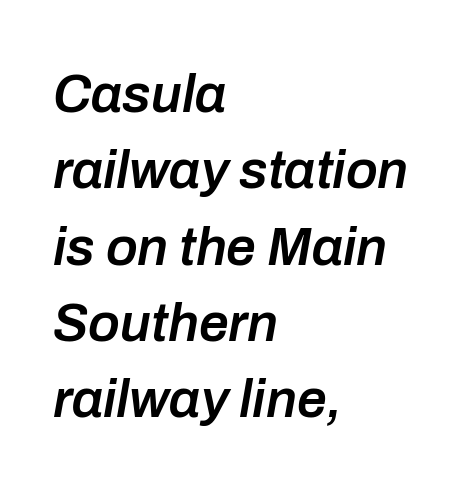
The image shows 53 px semibold type, italic (leaning right); set left-aligned, normal line spacing (1.44x), normal letter spacing, not underlined; low stroke contrast and a medium x-height.
